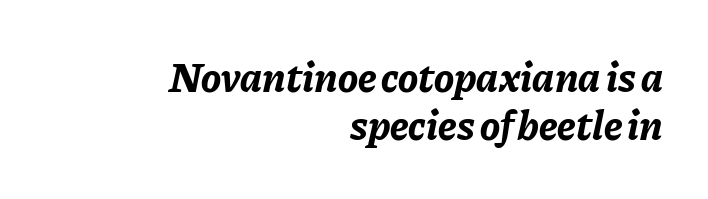
Honestly, there is no underline to notice here at all. Does the lettering tilt? It does — this is italic. The letters advance in unequal steps, a hallmark of proportional type. Layout note: lines flush right. Between one letter and the next there's only the usual sliver of space.
